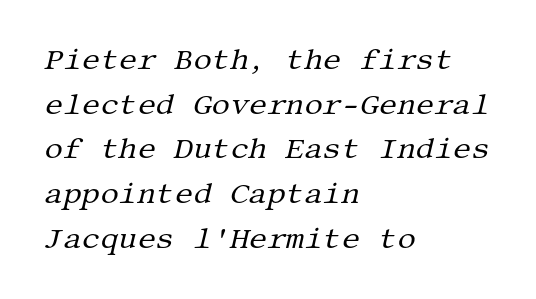
{"serif": "yes", "italic": "yes", "lean": "right", "slant_degrees": 13, "bold": "no", "weight": "regular", "width": "normal", "stroke_contrast": "medium", "x_height": "large", "underline": "no", "align": "left", "line_spacing": "normal", "line_spacing_ratio": 1.54, "letter_spacing": "normal", "letter_spacing_em": 0.0, "glyph_px": 29}
